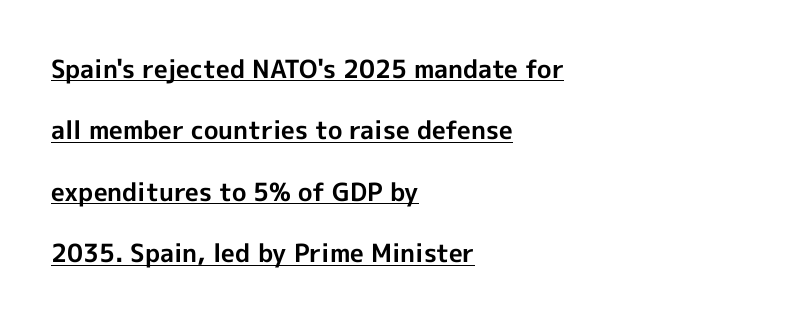
The image shows 25 px bold type, upright; set left-aligned, loose line spacing (2.46x), normal letter spacing, underlined.
